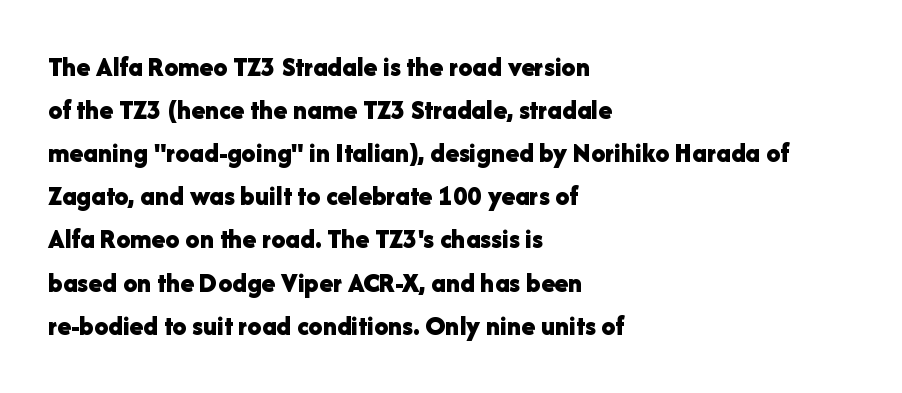
{"serif": "no", "italic": "no", "bold": "yes", "weight": "bold", "width": "normal", "stroke_contrast": "low", "x_height": "medium", "monospaced": "no", "underline": "no", "align": "left", "line_spacing": "normal", "line_spacing_ratio": 1.54, "letter_spacing": "normal", "letter_spacing_em": 0.0, "glyph_px": 28}
